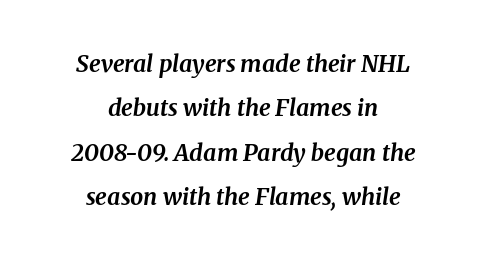
These lines stack symmetrically, like a column narrowing and widening about its center. Look at the stroke-to-counter ratio: heavy, a bold. Inter-character spacing is left at the font's built-in metrics. Airy leading. Only glyphs here, with clear space below each row. Italic? Definitely — the glyphs are oblique.
